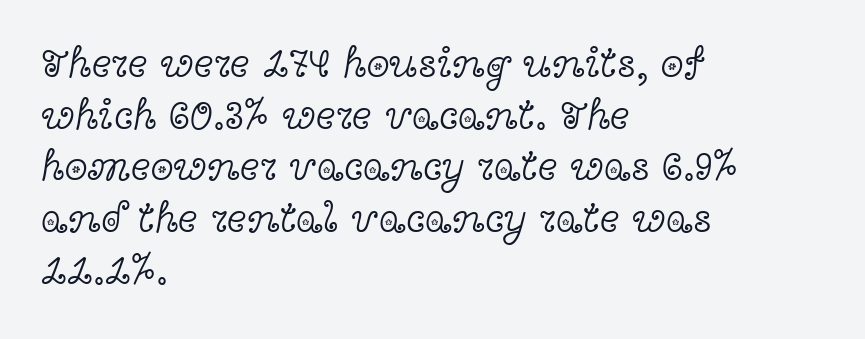
{"serif": "yes", "italic": "no", "bold": "no", "weight": "light", "width": "wide", "x_height": "medium", "monospaced": "no", "underline": "no", "align": "left", "line_spacing_ratio": 1.23, "letter_spacing": "normal", "letter_spacing_em": 0.0, "glyph_px": 42}
